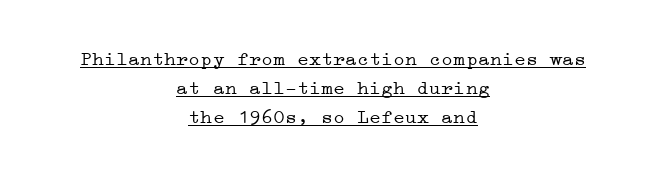
{"italic": "no", "bold": "no", "underline": "yes", "align": "center", "line_spacing": "normal", "line_spacing_ratio": 1.44, "letter_spacing": "normal", "letter_spacing_em": 0.0, "glyph_px": 20}
